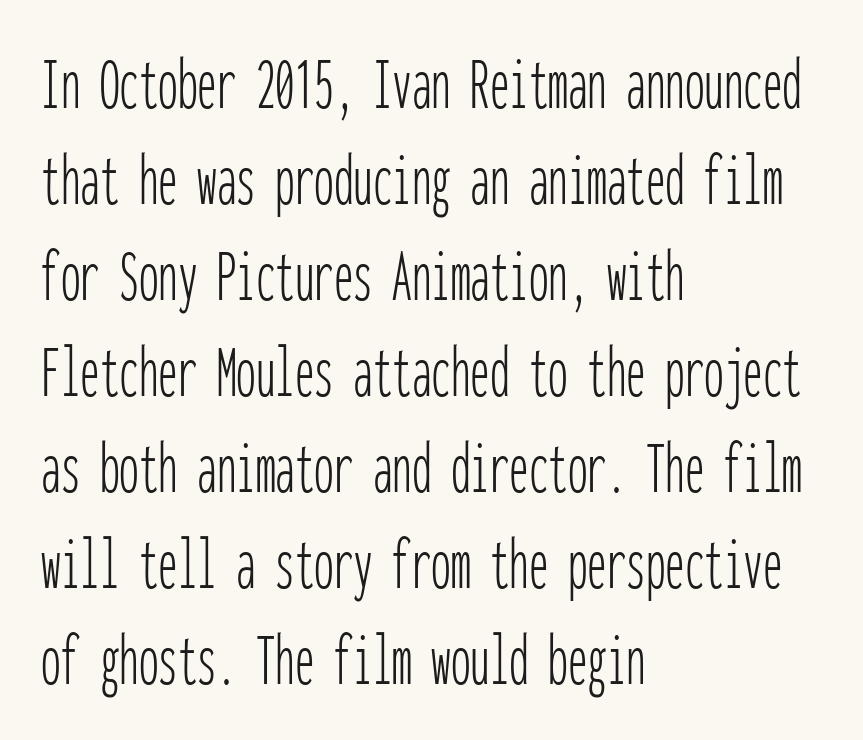
There is no visible air inserted between adjacent glyphs. The type sits square on the baseline with zero lean. Is this a sans? Yes — the strokes have no serifs. Bare-footed words on every line.
